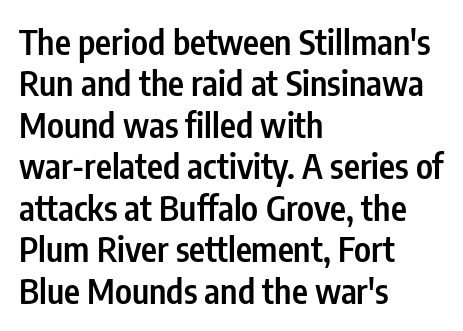
Q: Is the text bold? A: Semi-bold.
Q: Is the text italic (slanted)? A: No, it is upright.
Q: Is the typeface a serif or a sans-serif typeface? A: Sans-serif.
Q: Is the text underlined? A: No.
Q: How is the paragraph aligned? A: Left-aligned.
Q: Is the spacing between letters normal or unusually wide? A: Normal.
Q: Width (condensed, normal, or wide)? A: Condensed.
Q: Stroke contrast? A: Low.
Q: x-height? A: Medium.
Q: Monospaced? A: No.
